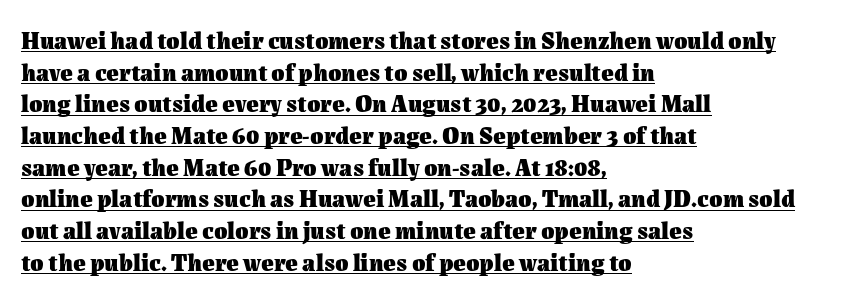
{"italic": "no", "bold": "yes", "underline": "yes", "align": "left", "line_spacing": "normal", "line_spacing_ratio": 1.32, "letter_spacing": "normal", "letter_spacing_em": 0.0, "glyph_px": 24}
